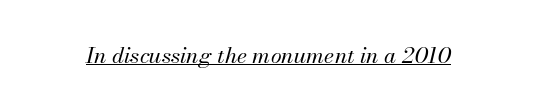
Q: Is the text bold? A: No.
Q: Is the text italic (slanted)? A: Yes, it leans right by about 13 degrees.
Q: Is the text underlined? A: Yes.
Q: Is the spacing between letters normal or unusually wide? A: Normal.
